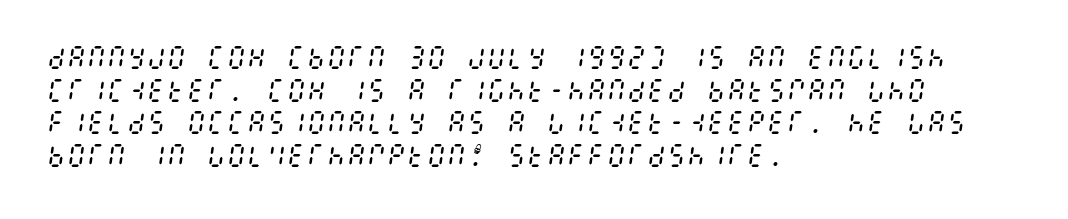
Q: Is the text bold? A: No.
Q: Is the text italic (slanted)? A: Yes, it leans right by about 8 degrees.
Q: Is the text underlined? A: No.
Q: How is the paragraph aligned? A: Left-aligned.
Q: Is the spacing between letters normal or unusually wide? A: Normal.
Q: Is the spacing between lines tight, normal or loose? A: Normal.
